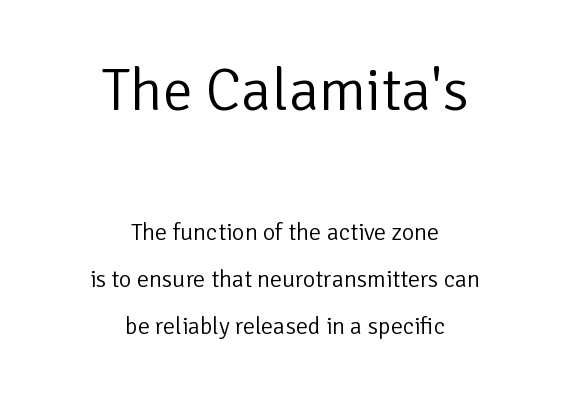
Serif or sans? Sans — the stroke terminals are bare. These lines stack symmetrically, like a column narrowing and widening about its center. Unbolded letterforms with no extra heft. When letters stand straight like this, we call the style roman or upright. A typesetter would call this proportional, since set widths differ per character.
